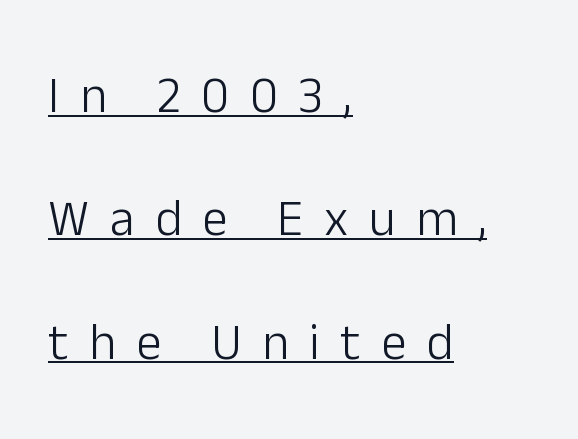
The image shows 51 px light sans-serif type, upright; set left-aligned, loose line spacing (2.42x), unusually wide letter spacing (+0.4 em), underlined; low stroke contrast and a medium x-height.
